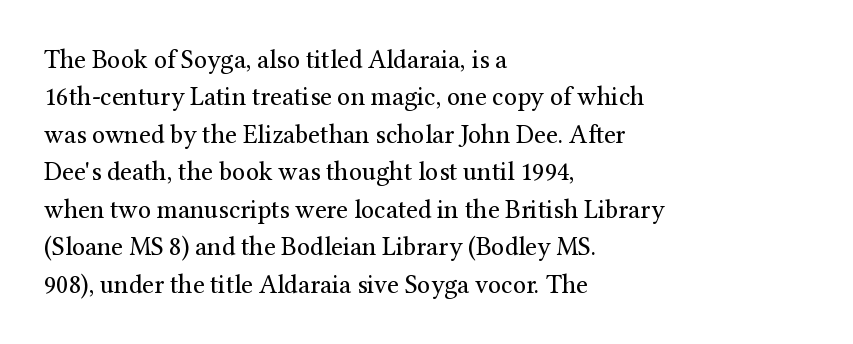
{"italic": "no", "bold": "no", "underline": "no", "align": "left", "line_spacing": "normal", "line_spacing_ratio": 1.44, "letter_spacing": "normal", "letter_spacing_em": 0.0, "glyph_px": 26}
